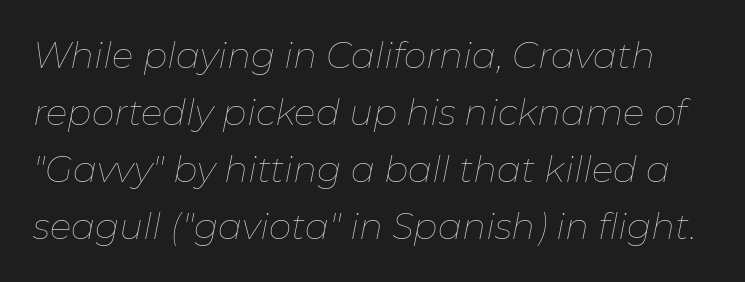
The image shows 36 px thin type, italic (leaning right); set normal line spacing (1.58x), normal letter spacing, not underlined; low stroke contrast and a medium x-height.
